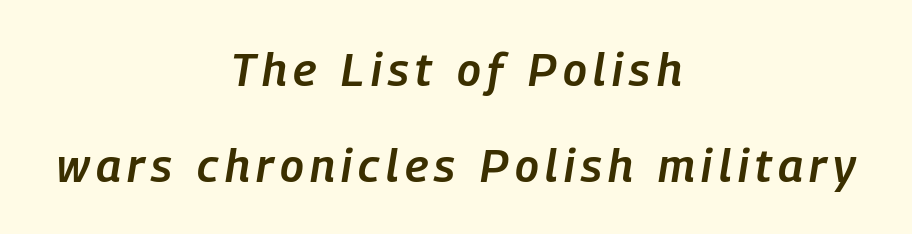
Q: Is the text bold? A: Semi-bold.
Q: Is the text italic (slanted)? A: Yes, it leans right by about 9 degrees.
Q: Is the text underlined? A: No.
Q: How is the paragraph aligned? A: Centered.
Q: Is the spacing between lines tight, normal or loose? A: Loose.
Q: Width (condensed, normal, or wide)? A: Condensed.
Q: Stroke contrast? A: Low.
Q: x-height? A: Medium.
Q: Monospaced? A: No.
